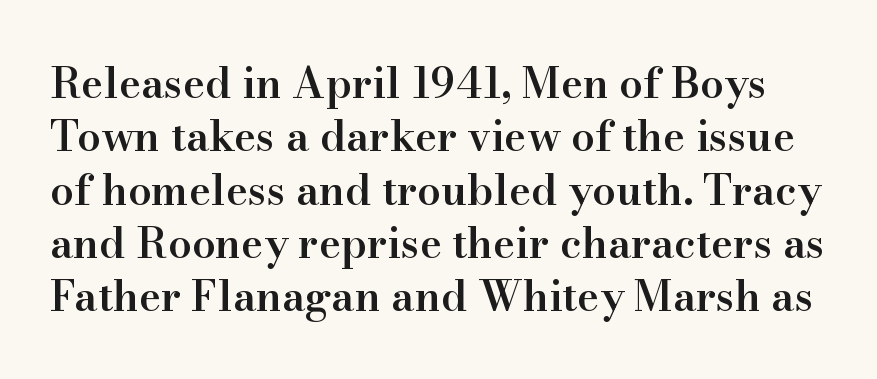
{"serif": "yes", "italic": "no", "bold": "semi", "weight": "semibold", "width": "normal", "stroke_contrast": "high", "x_height": "small", "monospaced": "no", "underline": "no", "line_spacing": "normal", "line_spacing_ratio": 1.27, "letter_spacing": "normal", "letter_spacing_em": 0.0, "glyph_px": 42}
